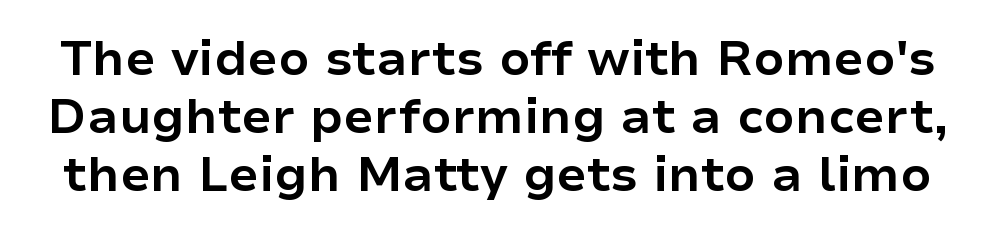
Unmarked baselines from the first word to the last. Is the letter spacing exaggerated? No — it looks like the ordinary default. The specimen reads as upright at a glance. Classification — sans serif. The face used here has the dense, thick strokes of a bold.
